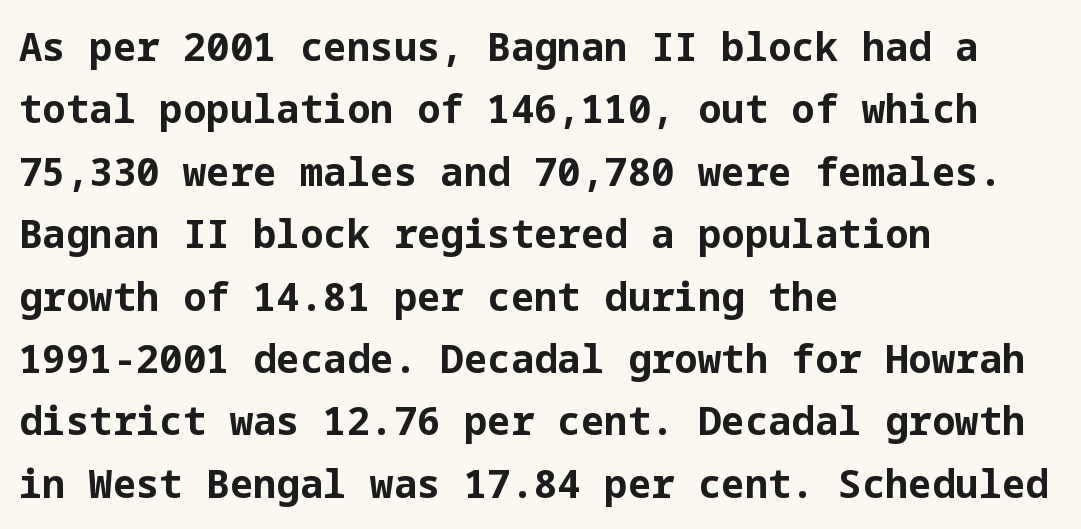
Q: Is the text bold? A: Yes.
Q: Is the text italic (slanted)? A: No, it is upright.
Q: Is the typeface a serif or a sans-serif typeface? A: Sans-serif.
Q: Is the text underlined? A: No.
Q: How is the paragraph aligned? A: Left-aligned.
Q: Is the spacing between letters normal or unusually wide? A: Normal.
Q: Is the spacing between lines tight, normal or loose? A: Normal.
Q: Width (condensed, normal, or wide)? A: Normal.
Q: Stroke contrast? A: Low.
Q: x-height? A: Medium.
